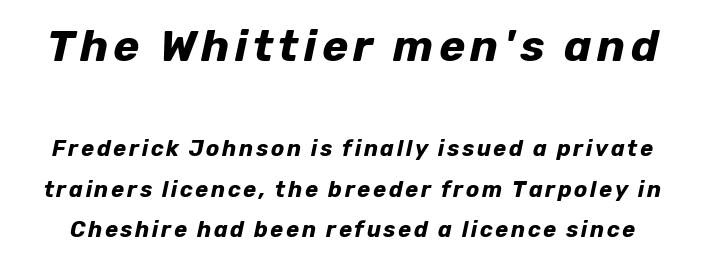
Descenders are the only things crossing below the line. This sample has the flowing, uneven cadence of proportional lettering. The rendering shrinks the type as you move from the upper chunk to the lower. Looking at the ascenders, they clearly lean. Bold? Absolutely — the strokes are thick and heavy.
